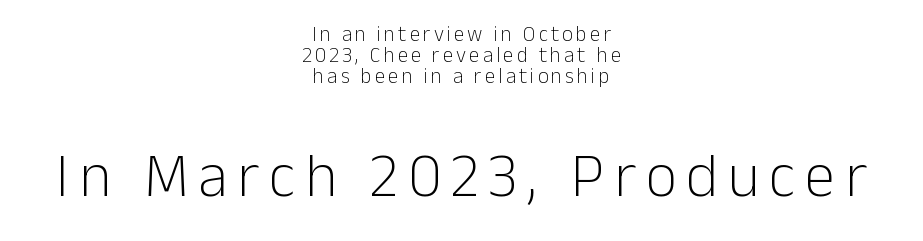
{"serif": "no", "italic": "no", "bold": "no", "weight": "light", "width": "normal", "stroke_contrast": "low", "x_height": "medium", "monospaced": "no", "underline": "no", "align": "center", "line_spacing": "tight", "line_spacing_ratio": 1.0, "larger_block": "second", "size_ratio": 2.95, "glyph_px": 62}
